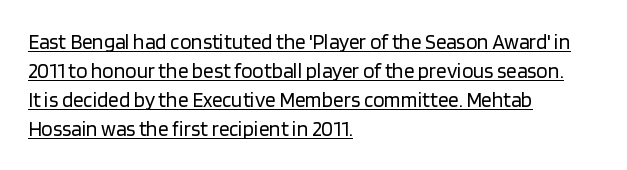
{"italic": "no", "bold": "no", "underline": "yes", "align": "left", "line_spacing": "normal", "line_spacing_ratio": 1.38, "letter_spacing": "normal", "letter_spacing_em": 0.0, "glyph_px": 21}
